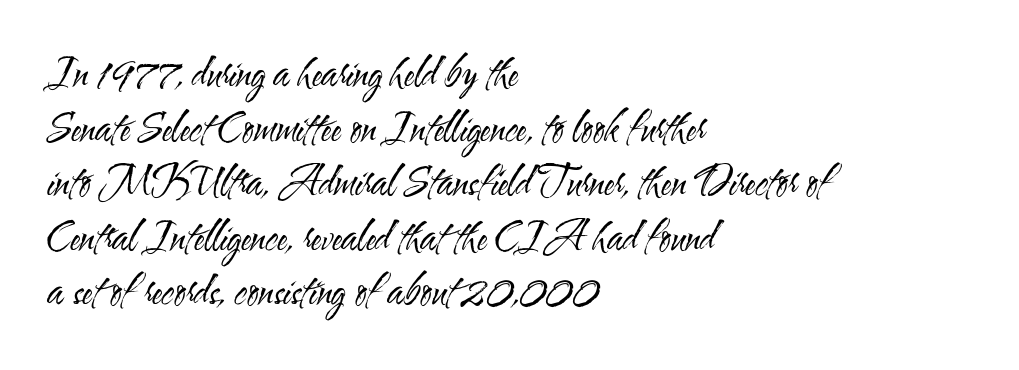
Q: Is the text bold? A: No.
Q: Is the text italic (slanted)? A: Yes.
Q: Is the typeface a serif or a sans-serif typeface? A: Sans-serif.
Q: Is the text underlined? A: No.
Q: How is the paragraph aligned? A: Left-aligned.
Q: Is the spacing between letters normal or unusually wide? A: Normal.
Q: Is the spacing between lines tight, normal or loose? A: Normal.
Q: Width (condensed, normal, or wide)? A: Condensed.
Q: Stroke contrast? A: Medium.
Q: x-height? A: Small.
Q: Monospaced? A: No.
